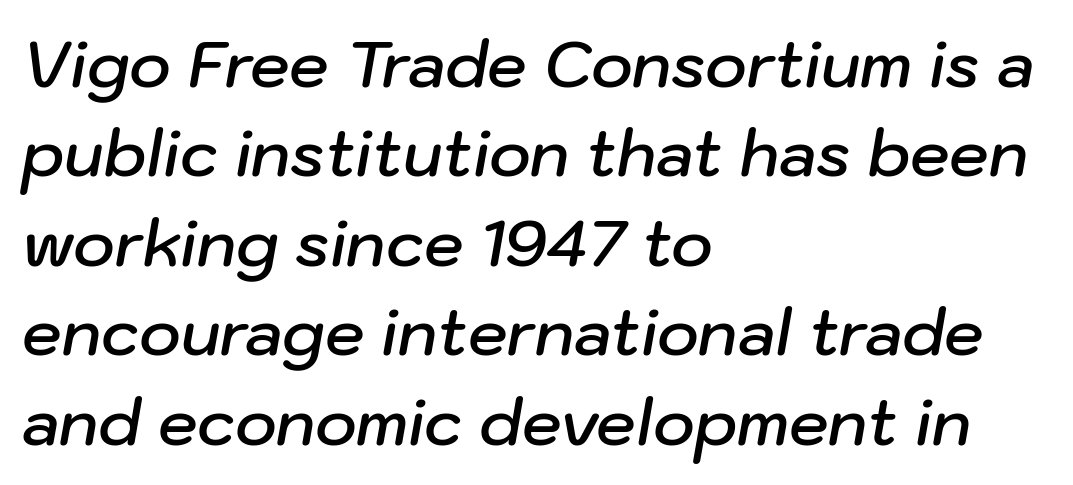
This sample keeps an unexceptional amount of space between lines. How are the letters spaced? Ordinarily, with no added tracking. A bit beefed up — I'd call it semibold rather than bold. The space directly below the letters is spotless. This sample has the flowing, uneven cadence of proportional lettering.
